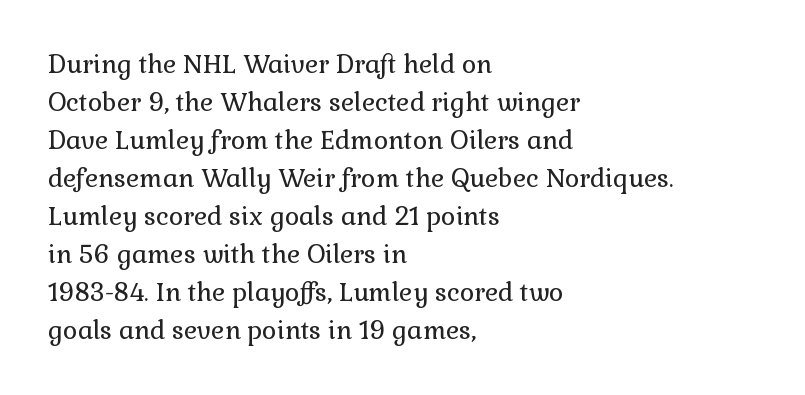
The font's upright variant was chosen for this text. The specimen omits any rule beneath the text block's lines. All the whitespace from short lines collects on the right. Tracking here is standard; glyphs follow each other at the usual distance.
